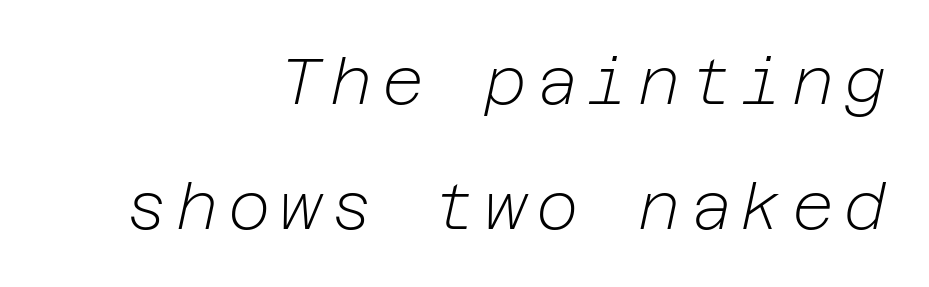
The image shows 65 px light type, italic (leaning right); set right-aligned, loose line spacing (1.92x), not underlined; low stroke contrast and a medium x-height.
